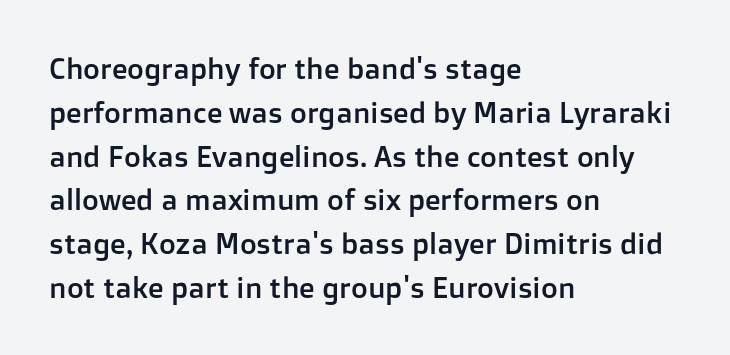
Q: Is the text italic (slanted)? A: No, it is upright.
Q: Is the typeface a serif or a sans-serif typeface? A: Sans-serif.
Q: Is the text underlined? A: No.
Q: How is the paragraph aligned? A: Left-aligned.
Q: Is the spacing between letters normal or unusually wide? A: Normal.
Q: Is the spacing between lines tight, normal or loose? A: Normal.
Q: Width (condensed, normal, or wide)? A: Normal.
Q: Stroke contrast? A: Low.
Q: x-height? A: Medium.
Q: Monospaced? A: No.
